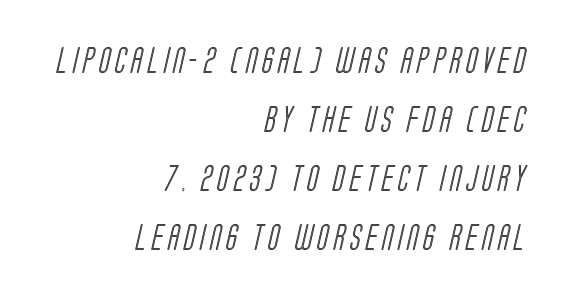
The image shows 26 px text type; set right-aligned, loose line spacing (2.27x), not underlined.
